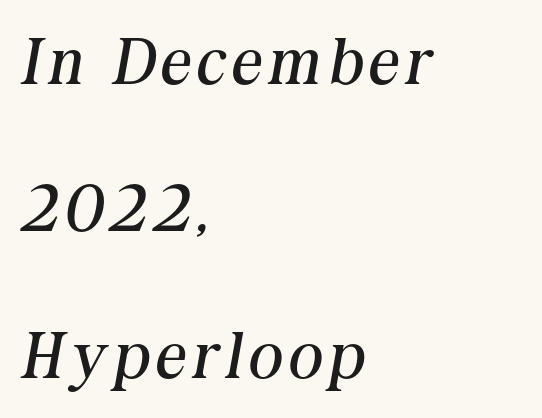
{"serif": "yes", "italic": "yes", "lean": "right", "slant_degrees": 10, "bold": "no", "weight": "regular", "width": "normal", "stroke_contrast": "medium", "x_height": "medium", "monospaced": "no", "underline": "no", "align": "left", "line_spacing": "loose", "line_spacing_ratio": 2.23, "glyph_px": 66}
